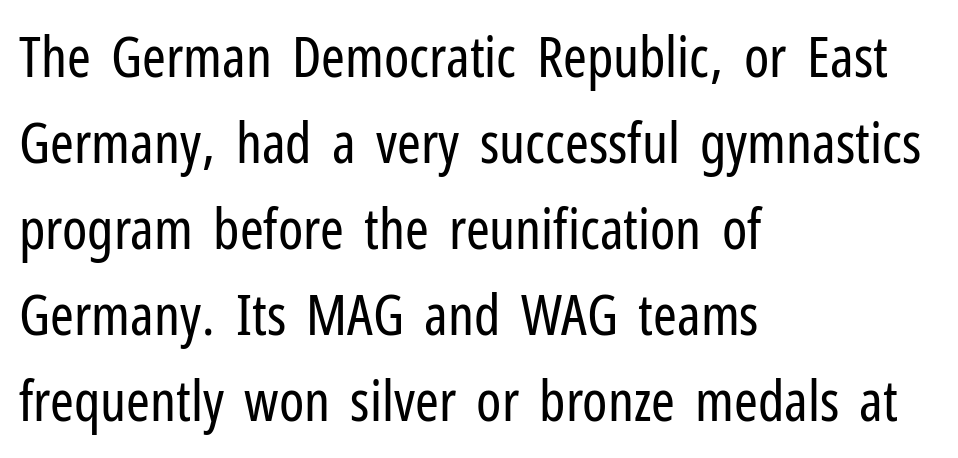
The image shows 57 px regular-weight, condensed sans-serif type, upright; set left-aligned, normal line spacing (1.51x), normal letter spacing, not underlined; low stroke contrast and a medium x-height.
